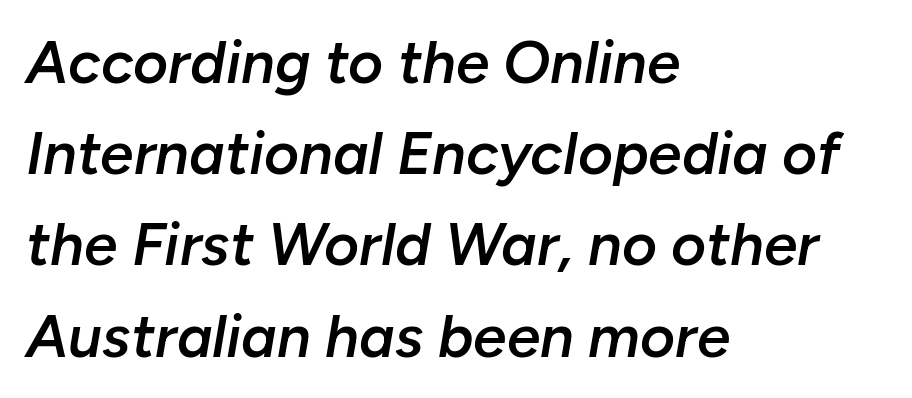
Q: Is the text bold? A: Semi-bold.
Q: Is the text italic (slanted)? A: Yes, it leans right by about 10 degrees.
Q: Is the text underlined? A: No.
Q: How is the paragraph aligned? A: Left-aligned.
Q: Is the spacing between letters normal or unusually wide? A: Normal.
Q: Is the spacing between lines tight, normal or loose? A: Normal.
Q: Width (condensed, normal, or wide)? A: Normal.
Q: Stroke contrast? A: Low.
Q: x-height? A: Medium.
Q: Monospaced? A: No.
